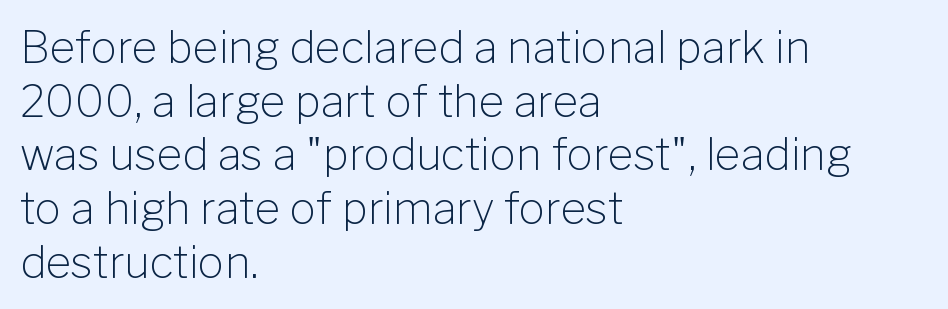
The letters advance in unequal steps, a hallmark of proportional type. The characters display no serif detailing; their extremities are plain. The lines are quadded left. No extra ink here — the face is not bold. A clean baseline with only descenders dipping below it.
